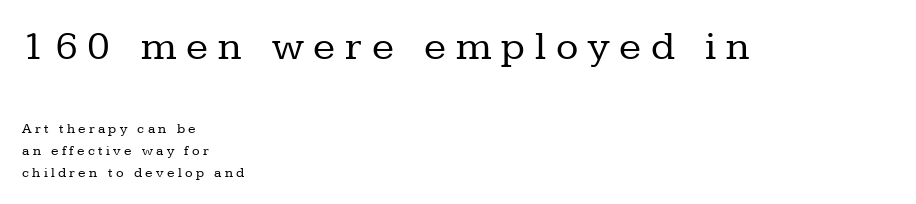
Q: Is the text bold? A: No.
Q: Is the text italic (slanted)? A: No, it is upright.
Q: Is the typeface a serif or a sans-serif typeface? A: Serif.
Q: Is the text underlined? A: No.
Q: How is the paragraph aligned? A: Left-aligned.
Q: Is the spacing between letters normal or unusually wide? A: Unusually wide.
Q: Is the spacing between lines tight, normal or loose? A: Normal.
Q: Which block of text is set in a larger size, the first (top) or the second (bottom)? A: The first (top) one.
Q: Width (condensed, normal, or wide)? A: Normal.
Q: Stroke contrast? A: Low.
Q: x-height? A: Medium.
Q: Monospaced? A: No.
